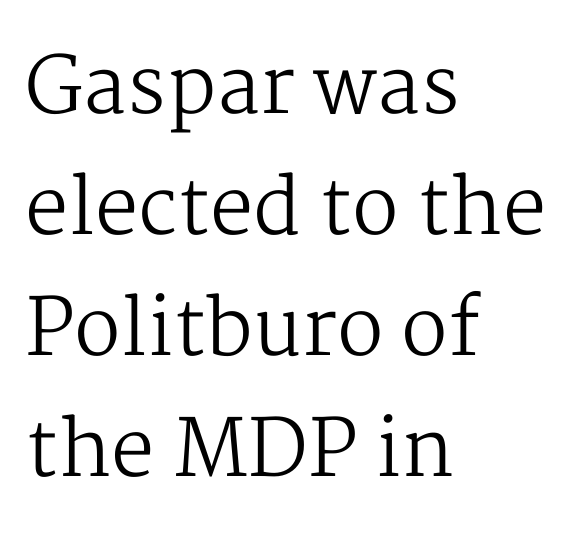
The image shows 78 px regular-weight serif type, upright; set left-aligned, normal line spacing (1.55x), normal letter spacing, not underlined; medium stroke contrast and a medium x-height.
